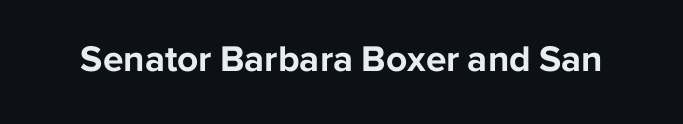
The image shows 37 px bold sans-serif type, upright; set normal letter spacing, not underlined; low stroke contrast and a medium x-height.
